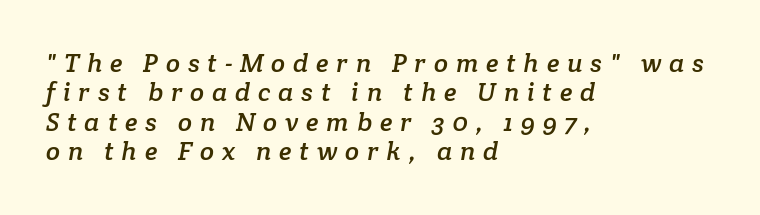
No word sits above an underline. Reading down the column, the eye jumps only a short way to each next line. Where is the straight margin? On the left. You could only call the tracking loose — the letters float apart.
